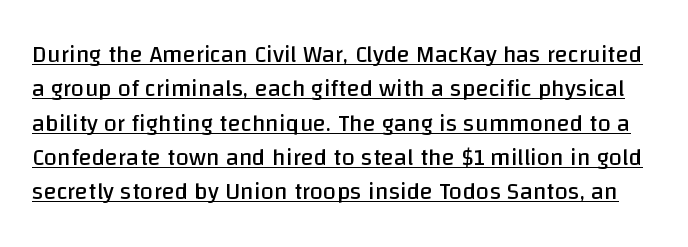
Check the space under the baseline: a stroke is drawn there. Stems here are at most as thick as an everyday book face. Ascenders rise straight up at ninety degrees. These lines sit exactly where default settings would place them. The line texture is even and compact thanks to regular tracking.
